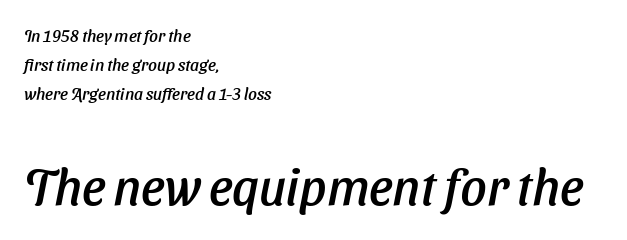
The image shows 51 px text type, italic (leaning right); set left-aligned, line spacing 1.71x, normal letter spacing, not underlined; the second (bottom) block is 3.0x larger; low stroke contrast and a medium x-height.
